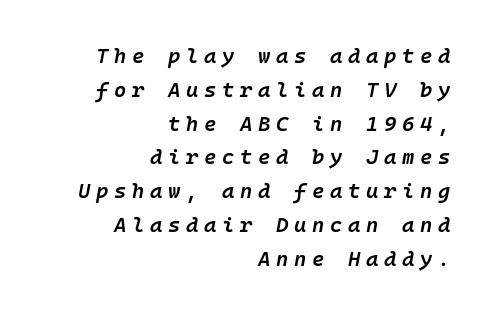
Descenders hang freely into open space. The letters are semibold — heavier than regular but short of a full bold. The gaps between neighbouring characters are conspicuously large. The typesetter chose a ragged-left arrangement here. The block of text has a typical density, with ordinary space between rows.
